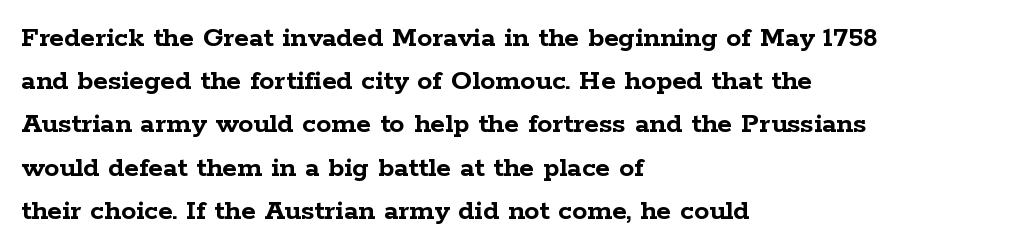
Q: Is the text bold? A: Yes.
Q: Is the text italic (slanted)? A: No, it is upright.
Q: Is the typeface a serif or a sans-serif typeface? A: Serif.
Q: Is the text underlined? A: No.
Q: How is the paragraph aligned? A: Left-aligned.
Q: Is the spacing between letters normal or unusually wide? A: Normal.
Q: Is the spacing between lines tight, normal or loose? A: Normal.
Q: Width (condensed, normal, or wide)? A: Wide.
Q: Stroke contrast? A: Low.
Q: x-height? A: Medium.
Q: Monospaced? A: No.
